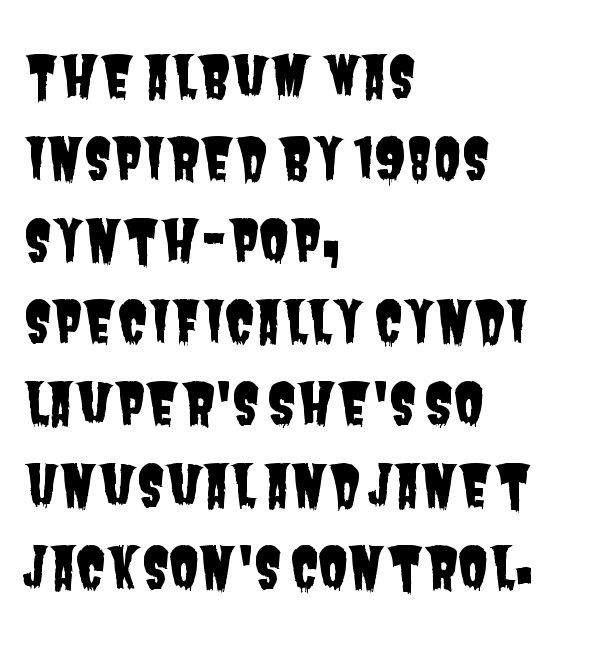
Q: Is the typeface a serif or a sans-serif typeface? A: Sans-serif.
Q: Is the text underlined? A: No.
Q: How is the paragraph aligned? A: Left-aligned.
Q: Is the spacing between letters normal or unusually wide? A: Normal.
Q: Is the spacing between lines tight, normal or loose? A: Normal.
Q: Width (condensed, normal, or wide)? A: Condensed.
Q: Stroke contrast? A: Low.
Q: x-height? A: Large.
Q: Monospaced? A: No.
